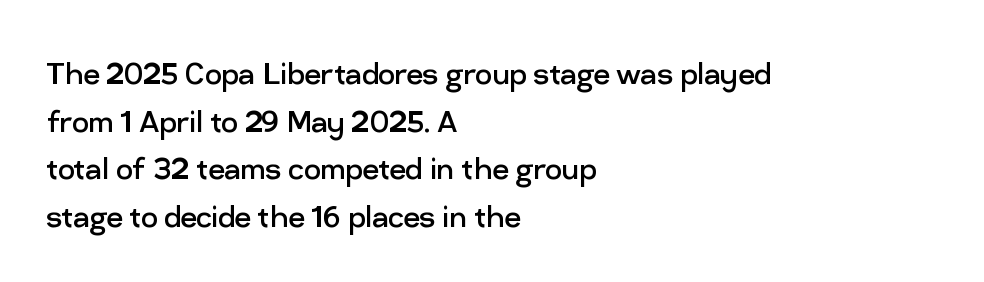
Is this a heavy cut? Hardly; it is regular or lighter. How are the letters spaced? Ordinarily, with no added tracking. The ragged edge is on the right, which tells us the setting is flush left. Characters remain perfectly vertical along every line. This sample has the flowing, uneven cadence of proportional lettering. The area under the type is left untouched.
